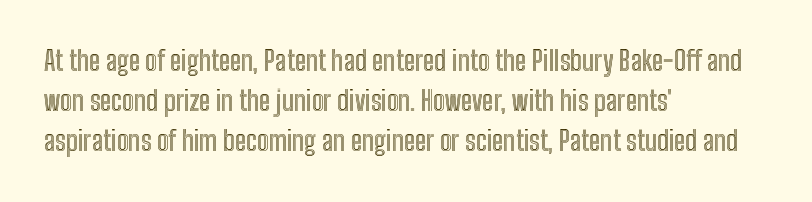
Q: Is the text italic (slanted)? A: No, it is upright.
Q: Is the text underlined? A: No.
Q: How is the paragraph aligned? A: Left-aligned.
Q: Is the spacing between letters normal or unusually wide? A: Normal.
Q: Is the spacing between lines tight, normal or loose? A: Normal.
